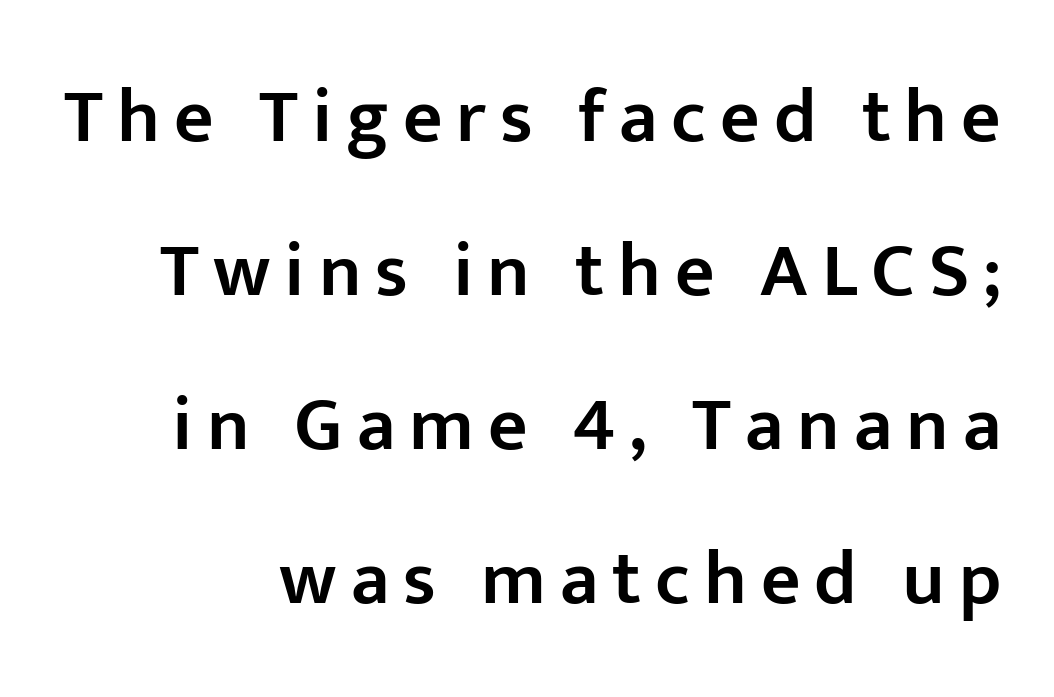
{"serif": "no", "italic": "no", "bold": "semi", "weight": "semibold", "width": "normal", "stroke_contrast": "low", "x_height": "medium", "monospaced": "no", "underline": "no", "align": "right", "line_spacing": "loose", "line_spacing_ratio": 2.0, "glyph_px": 77}
